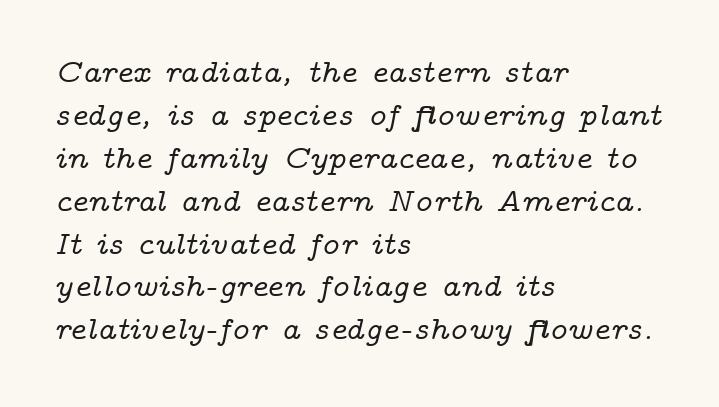
Q: Is the text italic (slanted)? A: Yes, it leans right by about 14 degrees.
Q: Is the typeface a serif or a sans-serif typeface? A: Serif.
Q: Is the text underlined? A: No.
Q: How is the paragraph aligned? A: Left-aligned.
Q: Is the spacing between letters normal or unusually wide? A: Normal.
Q: Is the spacing between lines tight, normal or loose? A: Normal.
Q: Width (condensed, normal, or wide)? A: Wide.
Q: Stroke contrast? A: Low.
Q: x-height? A: Medium.
Q: Monospaced? A: No.
